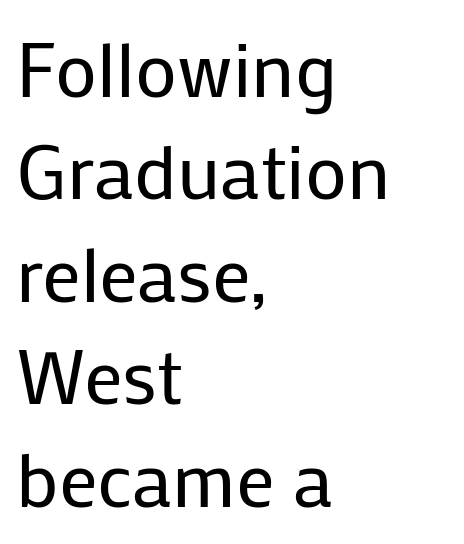
The passage shown is not underscored anywhere. Varying glyph widths throughout — classic text-font behaviour. Notice how the stems are strictly vertical — no italics here. Nothing unusual about the tracking: characters are spaced as the font intends. One-word summary of the alignment: left. These lines are composed in type without serifs.
